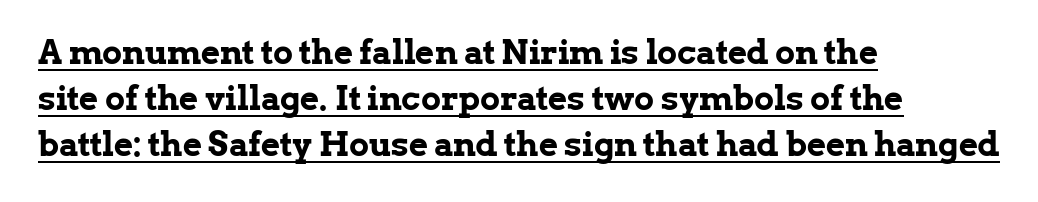
The image shows 33 px bold serif type, upright; set left-aligned, normal line spacing (1.39x), normal letter spacing, underlined; low stroke contrast and a medium x-height.
